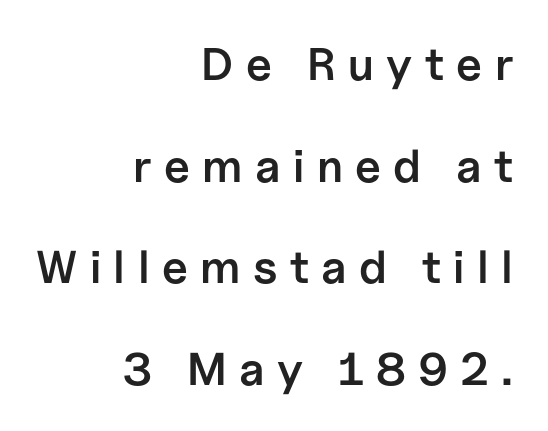
The image shows 46 px semibold sans-serif type, upright; set right-aligned, loose line spacing (2.21x), unusually wide letter spacing (+0.27 em), not underlined; low stroke contrast and a medium x-height.
